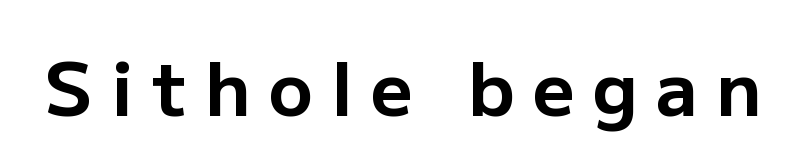
The image shows 74 px bold sans-serif type, upright; set unusually wide letter spacing (+0.24 em), not underlined; low stroke contrast and a medium x-height.
